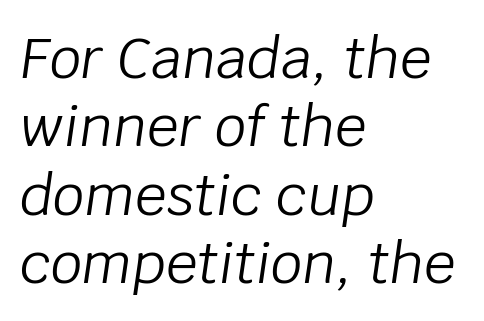
Short note: letters normally spaced. Looks like regular typesetting: each glyph gets only the width it needs. The weight would be labelled regular, book, light, or lighter still. The lines in this sample share a left origin and differ only in where they stop.
